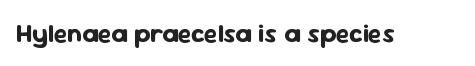
Only glyphs here, with clear space below each row. Rendered with straight, roman letterforms. The glyphs have the mass of a bold cut. Observe the ordinary spacing: letters are neighbours, not strangers.
